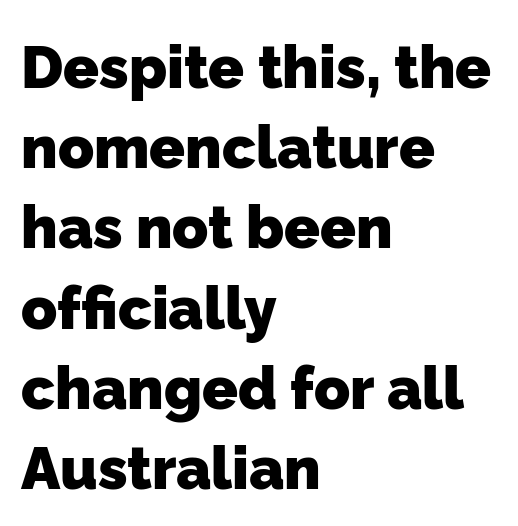
The image shows 59 px heavy sans-serif type; set left-aligned, normal line spacing (1.36x), normal letter spacing, not underlined; low stroke contrast and a medium x-height.
